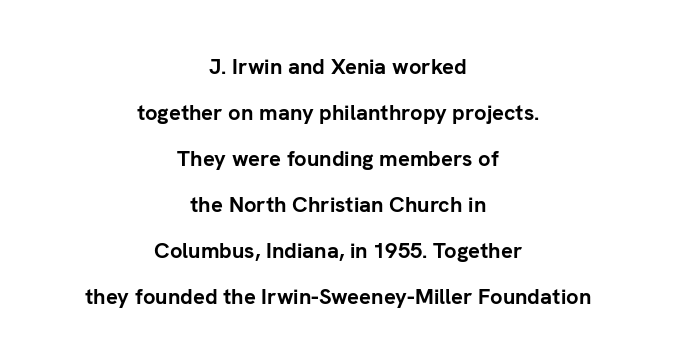
{"italic": "no", "bold": "yes", "underline": "no", "align": "center", "line_spacing": "loose", "line_spacing_ratio": 2.09, "letter_spacing": "normal", "letter_spacing_em": 0.0, "glyph_px": 22}
